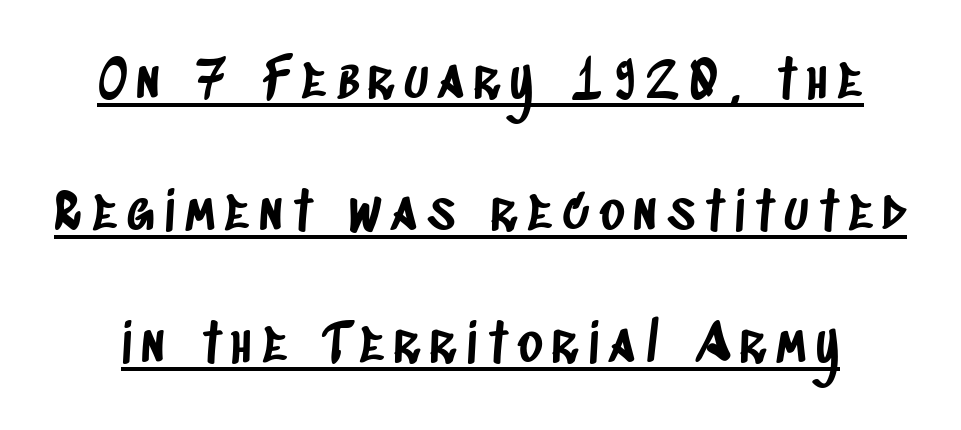
The image shows 54 px condensed sans-serif type; set loose line spacing (2.44x), underlined; low stroke contrast and a large x-height.
